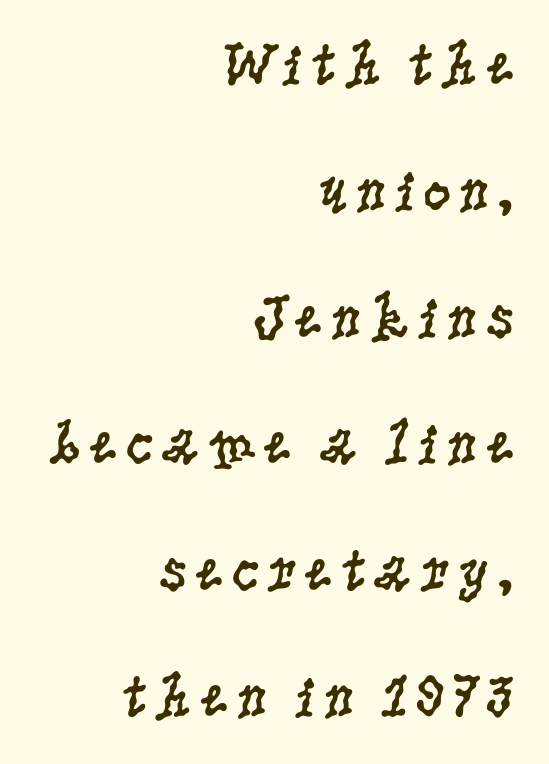
The image shows 62 px regular-weight, condensed serif type; set right-aligned, loose line spacing (2.04x), not underlined; low stroke contrast and a large x-height.
